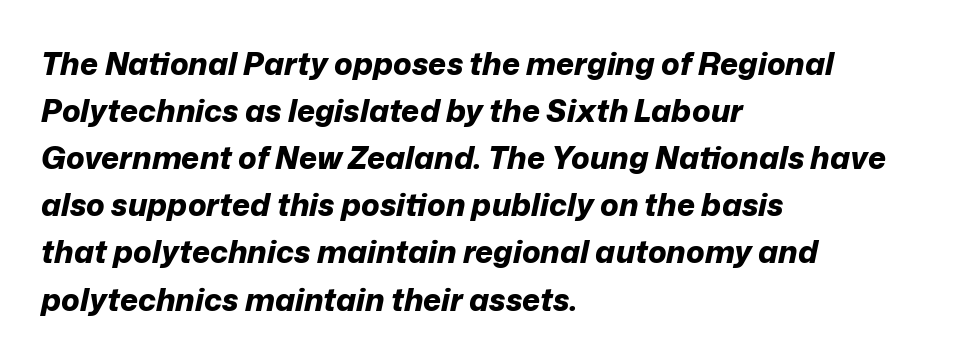
The image shows 31 px bold type, italic (leaning right); set left-aligned, normal line spacing (1.52x), normal letter spacing, not underlined; low stroke contrast and a medium x-height.
